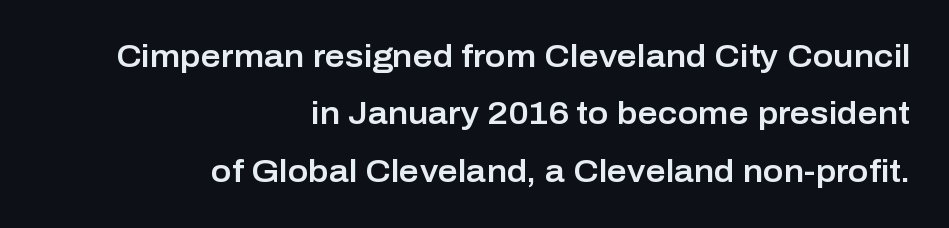
{"serif": "no", "italic": "no", "width": "normal", "stroke_contrast": "low", "x_height": "medium", "monospaced": "no", "underline": "no", "align": "right", "line_spacing_ratio": 1.85, "letter_spacing": "normal", "letter_spacing_em": 0.0, "glyph_px": 31}
